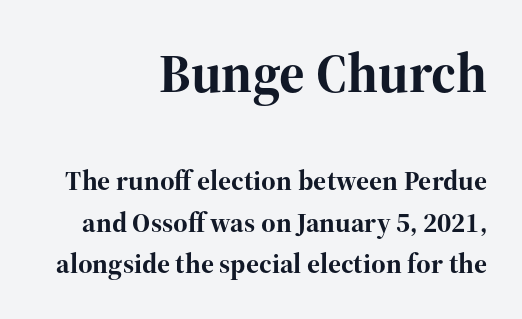
The image shows 55 px bold serif type, upright; set right-aligned, normal line spacing (1.48x), normal letter spacing, not underlined; the first (top) block is 1.96x larger; high stroke contrast and a medium x-height.
